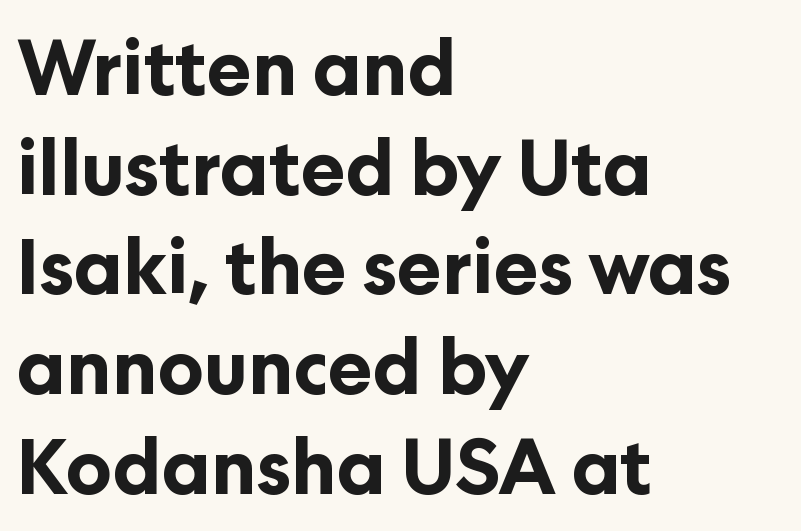
Evenly set lines give the paragraph a standard silhouette. The face used here is rendered with its standard letterfit. The letters carry no serifs — their stems end cleanly without finishing strokes. The type sits square on the baseline with zero lean.
